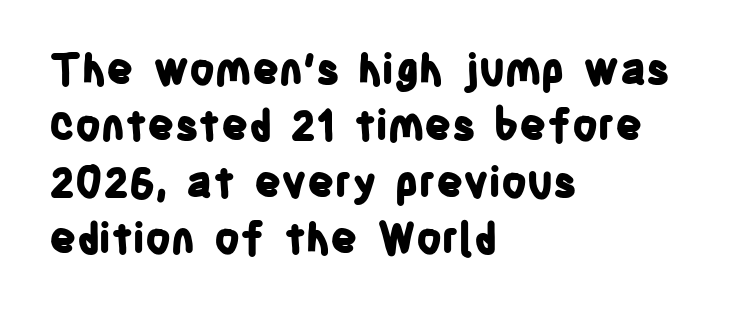
Q: Is the text bold? A: Yes.
Q: Is the text italic (slanted)? A: No, it is upright.
Q: Is the typeface a serif or a sans-serif typeface? A: Sans-serif.
Q: Is the text underlined? A: No.
Q: How is the paragraph aligned? A: Left-aligned.
Q: Is the spacing between letters normal or unusually wide? A: Normal.
Q: Is the spacing between lines tight, normal or loose? A: Normal.
Q: Width (condensed, normal, or wide)? A: Condensed.
Q: Stroke contrast? A: Low.
Q: x-height? A: Large.
Q: Monospaced? A: No.
